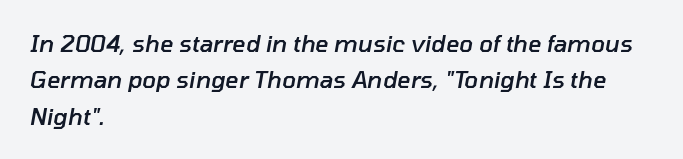
The image shows 23 px text type, italic (leaning right); set left-aligned, normal line spacing (1.58x), normal letter spacing, not underlined.
